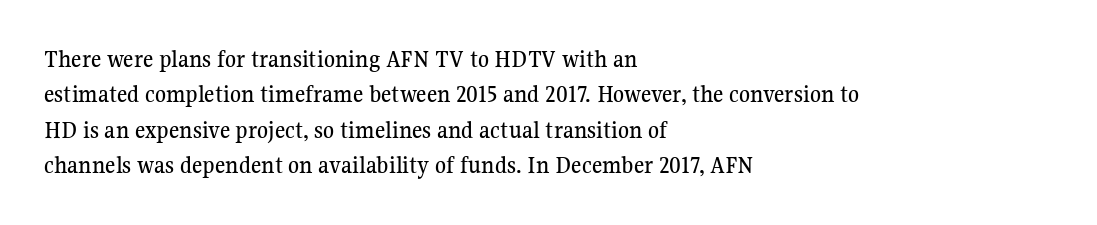
The image shows 25 px text type, upright; set left-aligned, normal line spacing (1.42x), normal letter spacing, not underlined.
